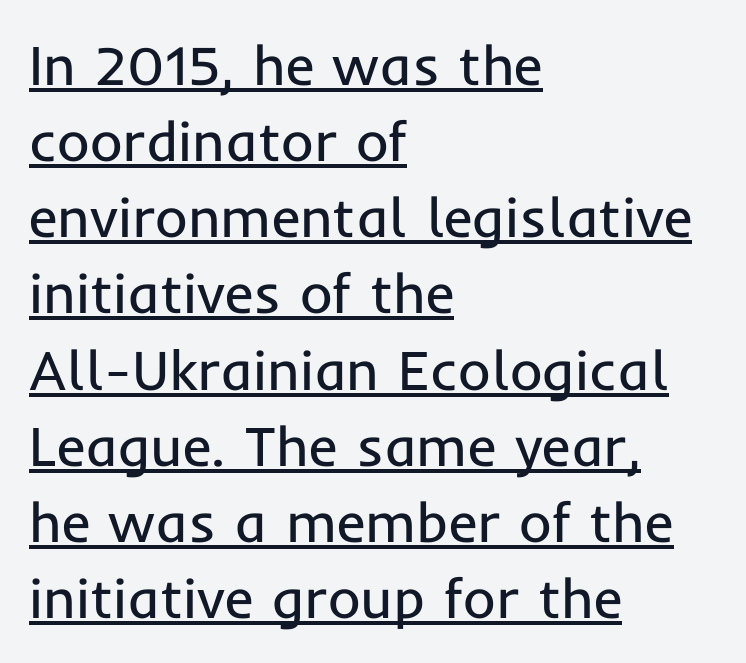
{"serif": "no", "italic": "no", "bold": "no", "weight": "regular", "width": "normal", "stroke_contrast": "low", "x_height": "medium", "monospaced": "no", "underline": "yes", "align": "left", "line_spacing": "normal", "line_spacing_ratio": 1.36, "letter_spacing": "normal", "letter_spacing_em": 0.0, "glyph_px": 56}
